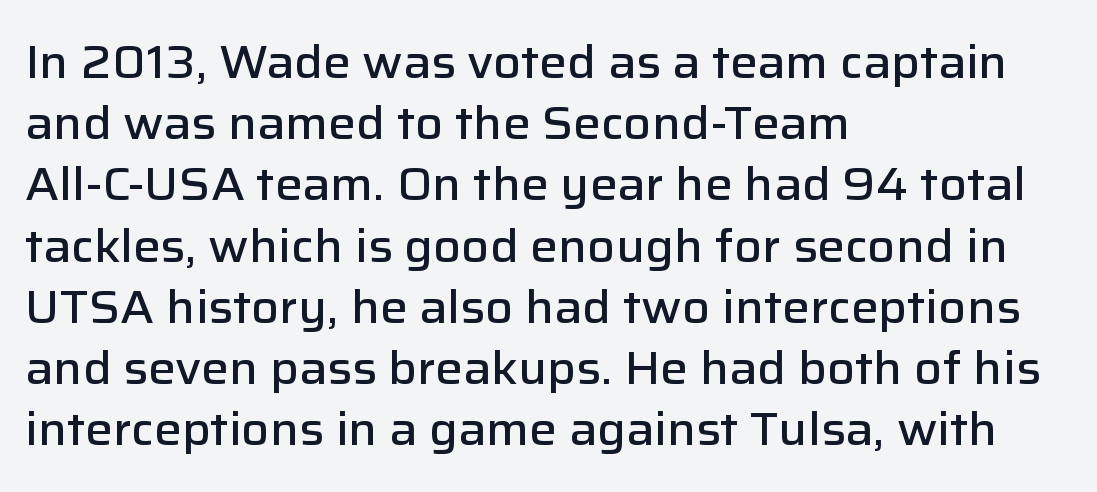
{"serif": "no", "italic": "no", "bold": "semi", "weight": "semibold", "width": "normal", "stroke_contrast": "low", "x_height": "medium", "monospaced": "no", "underline": "no", "align": "left", "line_spacing": "normal", "line_spacing_ratio": 1.33, "letter_spacing": "normal", "letter_spacing_em": 0.0, "glyph_px": 46}
